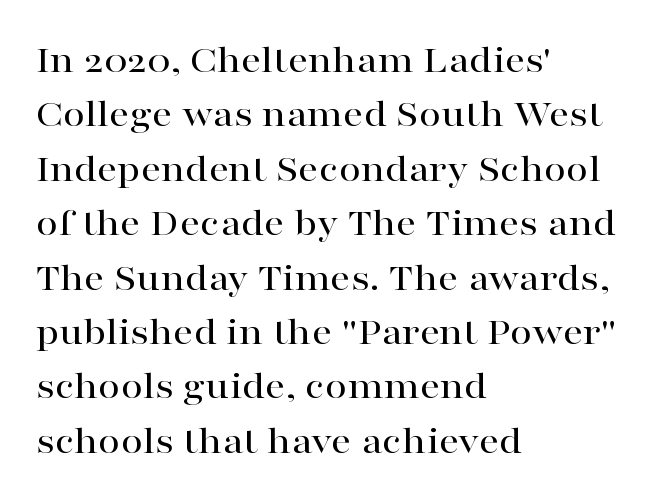
Q: Is the text italic (slanted)? A: No, it is upright.
Q: Is the typeface a serif or a sans-serif typeface? A: Serif.
Q: Is the text underlined? A: No.
Q: How is the paragraph aligned? A: Left-aligned.
Q: Is the spacing between letters normal or unusually wide? A: Normal.
Q: Is the spacing between lines tight, normal or loose? A: Normal.
Q: Width (condensed, normal, or wide)? A: Wide.
Q: Stroke contrast? A: High.
Q: x-height? A: Medium.
Q: Monospaced? A: No.
